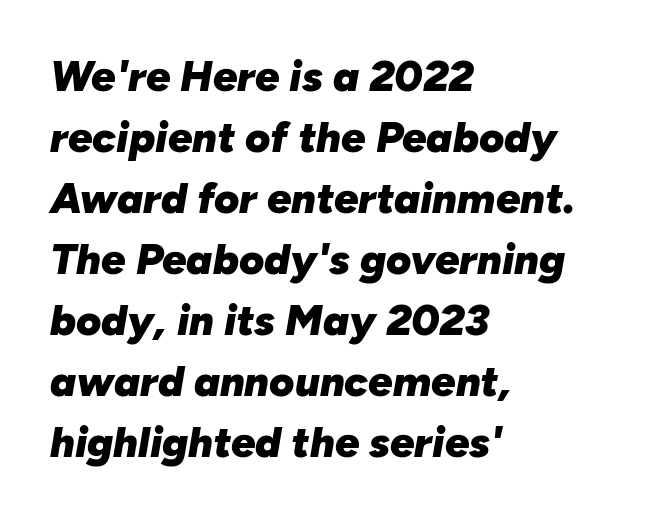
Q: Is the text bold? A: Yes.
Q: Is the text italic (slanted)? A: Yes, it leans right by about 10 degrees.
Q: Is the text underlined? A: No.
Q: How is the paragraph aligned? A: Left-aligned.
Q: Is the spacing between letters normal or unusually wide? A: Normal.
Q: Is the spacing between lines tight, normal or loose? A: Normal.
Q: Width (condensed, normal, or wide)? A: Normal.
Q: Stroke contrast? A: Low.
Q: x-height? A: Medium.
Q: Monospaced? A: No.
